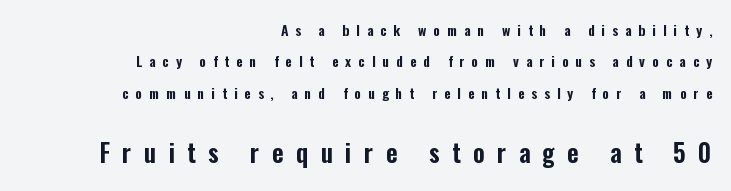
{"italic": "no", "underline": "no", "align": "right", "line_spacing": "loose", "line_spacing_ratio": 2.24, "letter_spacing": "wide", "letter_spacing_em": 0.5, "larger_block": "second", "size_ratio": 1.79, "glyph_px": 25}
